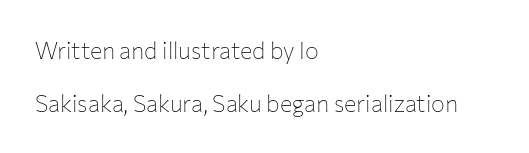
{"italic": "no", "bold": "no", "underline": "no", "align": "left", "line_spacing": "loose", "line_spacing_ratio": 2.31, "letter_spacing": "normal", "letter_spacing_em": 0.0, "glyph_px": 23}
